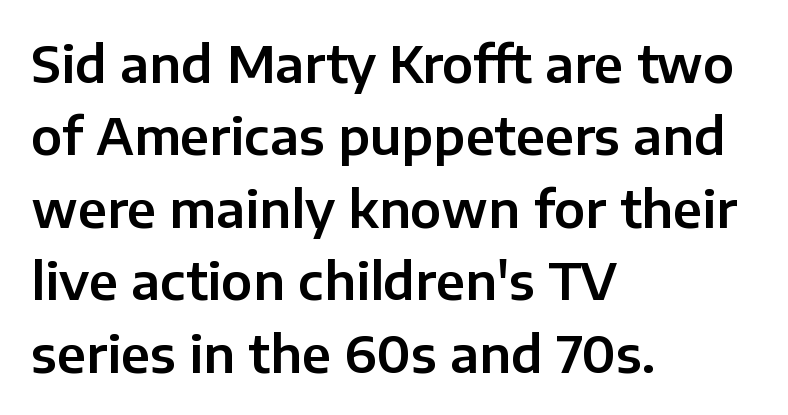
The image shows 50 px sans-serif type, upright; set left-aligned, normal line spacing (1.45x), normal letter spacing, not underlined; low stroke contrast and a medium x-height.
